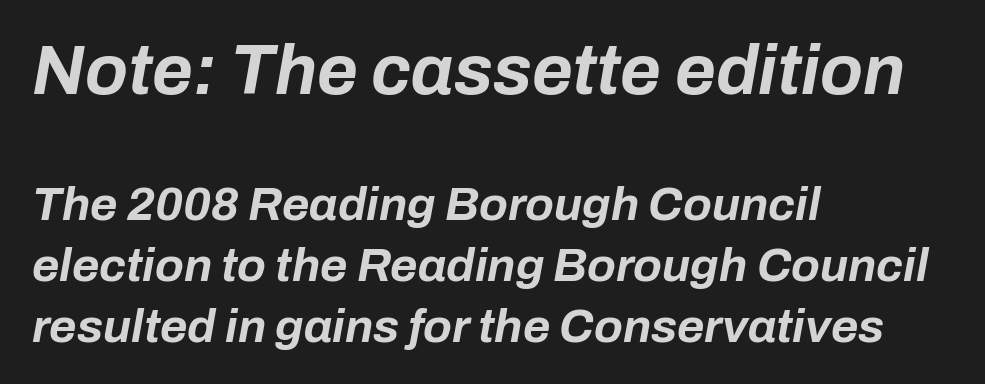
{"italic": "yes", "lean": "right", "slant_degrees": 10, "bold": "yes", "weight": "bold", "width": "normal", "stroke_contrast": "low", "x_height": "medium", "monospaced": "no", "underline": "no", "align": "left", "line_spacing": "normal", "line_spacing_ratio": 1.29, "letter_spacing": "normal", "letter_spacing_em": 0.0, "larger_block": "first", "size_ratio": 1.49, "glyph_px": 70}
